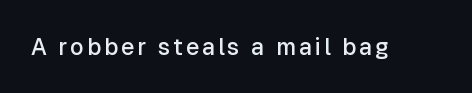
The image shows 23 px text type, upright; set not underlined.
